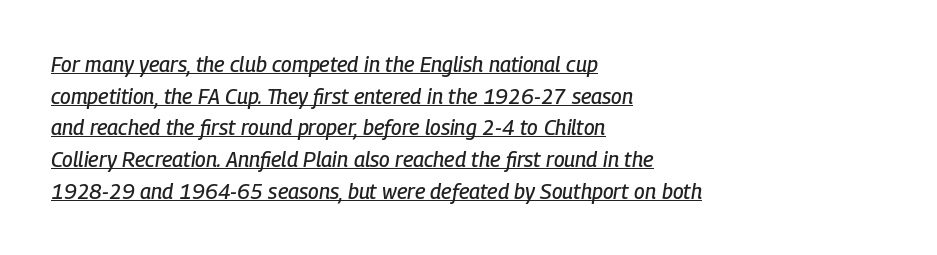
Q: Is the text italic (slanted)? A: Yes, it leans right by about 9 degrees.
Q: Is the text underlined? A: Yes.
Q: How is the paragraph aligned? A: Left-aligned.
Q: Is the spacing between letters normal or unusually wide? A: Normal.
Q: Is the spacing between lines tight, normal or loose? A: Normal.
